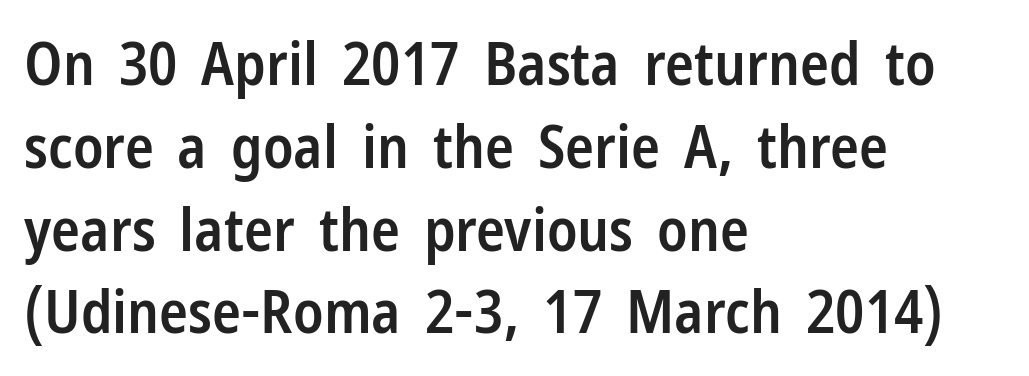
The image shows 60 px semibold, condensed sans-serif type, upright; set left-aligned, normal line spacing (1.38x), normal letter spacing, not underlined; low stroke contrast and a medium x-height.
